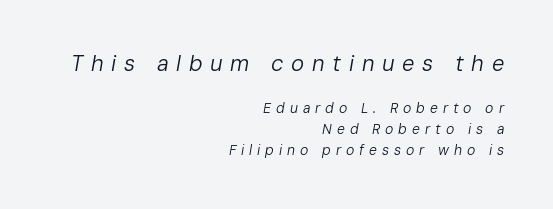
Descender tails drop into unmarked territory. Leading: standard. You get the large type first, then a drop to smaller type. The whole block is typeset with a tilt. The line texture is sparse and dotted thanks to wide tracking. The passage is arranged like a letterhead date or caption credit — flush right.
